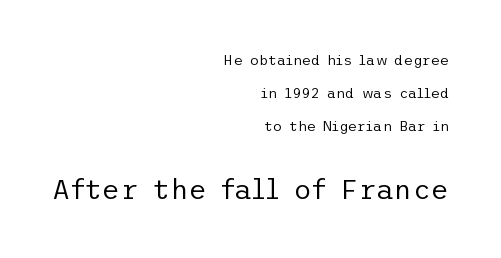
{"serif": "no", "italic": "no", "bold": "no", "weight": "regular", "width": "normal", "stroke_contrast": "low", "x_height": "medium", "underline": "no", "align": "right", "line_spacing": "loose", "line_spacing_ratio": 2.34, "letter_spacing": "normal", "letter_spacing_em": 0.0, "larger_block": "second", "size_ratio": 2.0, "glyph_px": 28}
